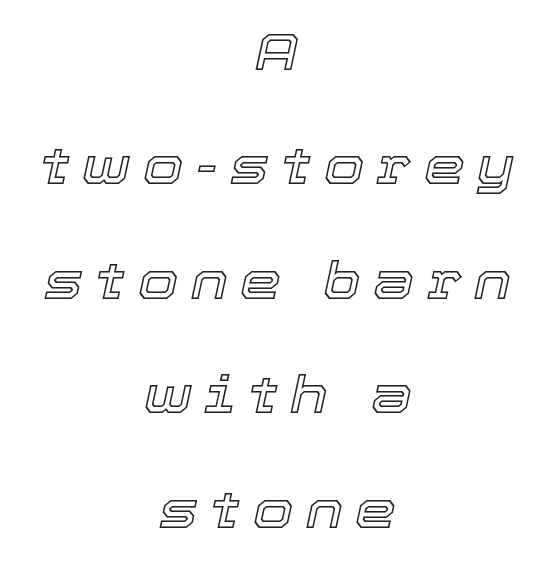
Q: Is the text italic (slanted)? A: Yes, it leans right by about 12 degrees.
Q: Is the text underlined? A: No.
Q: How is the paragraph aligned? A: Centered.
Q: Is the spacing between letters normal or unusually wide? A: Unusually wide.
Q: Is the spacing between lines tight, normal or loose? A: Loose.
Q: Width (condensed, normal, or wide)? A: Normal.
Q: x-height? A: Medium.
Q: Monospaced? A: No.
